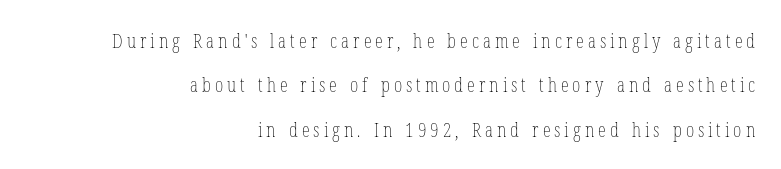
Q: Is the text bold? A: No.
Q: Is the text italic (slanted)? A: No, it is upright.
Q: Is the text underlined? A: No.
Q: How is the paragraph aligned? A: Right-aligned.
Q: Is the spacing between letters normal or unusually wide? A: Unusually wide.
Q: Is the spacing between lines tight, normal or loose? A: Loose.
